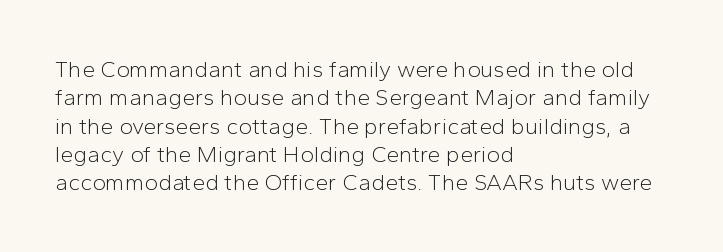
Nobody touched the tracking dial on this one. Visually the block forms a straight wall on the left and a jagged coastline on the right. Posture: upright roman. Beneath every word, the page is bare.
